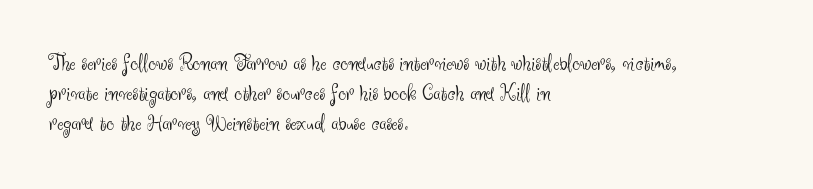
{"italic": "no", "bold": "no", "underline": "no", "align": "left", "line_spacing": "normal", "line_spacing_ratio": 1.26, "letter_spacing": "normal", "letter_spacing_em": 0.0, "glyph_px": 24}
